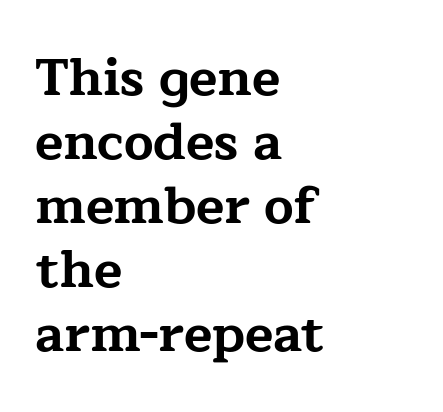
{"serif": "yes", "italic": "no", "bold": "yes", "weight": "bold", "width": "wide", "stroke_contrast": "low", "x_height": "medium", "monospaced": "no", "underline": "no", "align": "left", "line_spacing_ratio": 1.23, "letter_spacing": "normal", "letter_spacing_em": 0.0, "glyph_px": 52}
